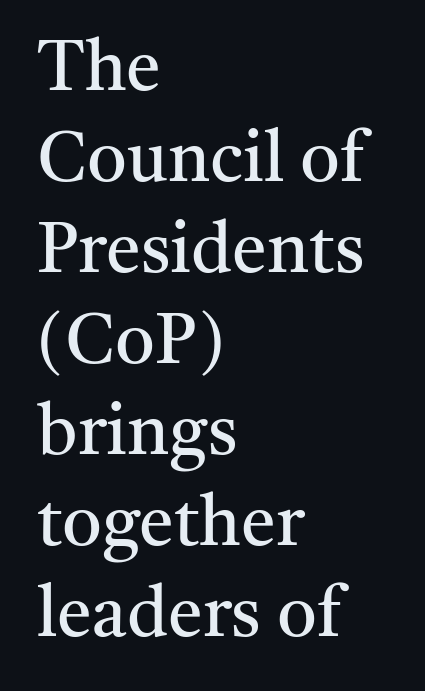
The image shows 70 px regular-weight serif type, upright; set left-aligned, normal line spacing (1.3x), normal letter spacing, not underlined; medium stroke contrast and a medium x-height.
